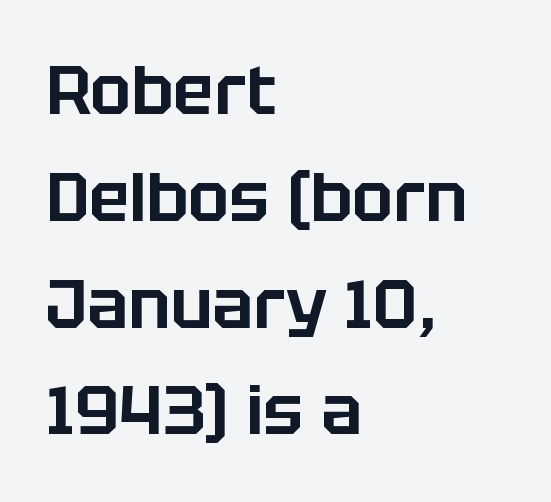
The image shows 68 px sans-serif type, upright; set left-aligned, normal line spacing (1.57x), normal letter spacing, not underlined; low stroke contrast and a large x-height.
